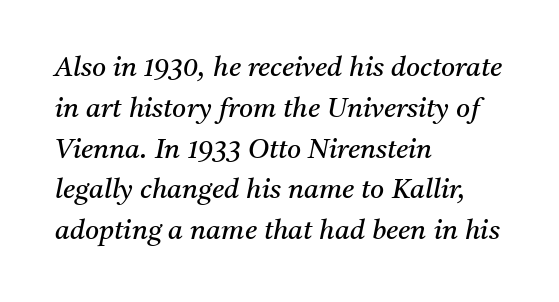
The image shows 27 px text type, italic (leaning right); set left-aligned, normal line spacing (1.51x), normal letter spacing, not underlined.
